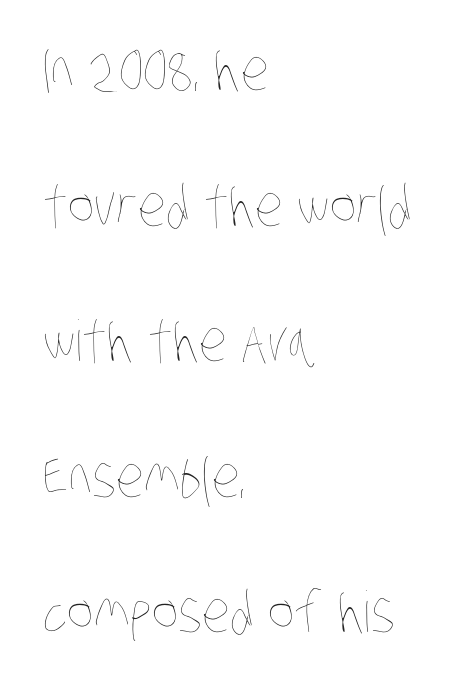
Casual observation: everything's shoved over to the left. Tracking here is standard; glyphs follow each other at the usual distance. A light-to-regular cut is what we see here. Lines of text with bare space underneath. The passage shown is typed in a proportional face where columns would drift. Quick note: interline space is abundant.
